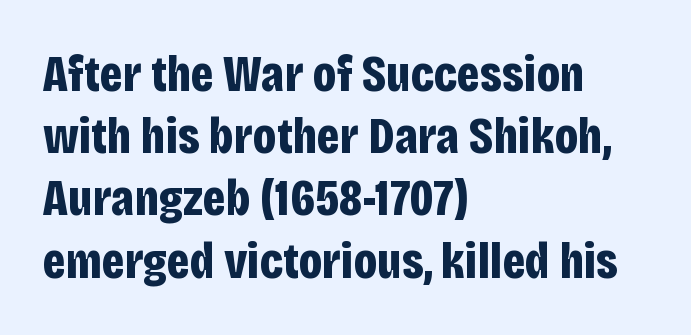
Q: Is the text bold? A: Yes.
Q: Is the text italic (slanted)? A: No, it is upright.
Q: Is the typeface a serif or a sans-serif typeface? A: Sans-serif.
Q: Is the text underlined? A: No.
Q: How is the paragraph aligned? A: Left-aligned.
Q: Is the spacing between letters normal or unusually wide? A: Normal.
Q: Width (condensed, normal, or wide)? A: Condensed.
Q: Stroke contrast? A: Low.
Q: x-height? A: Large.
Q: Monospaced? A: No.
